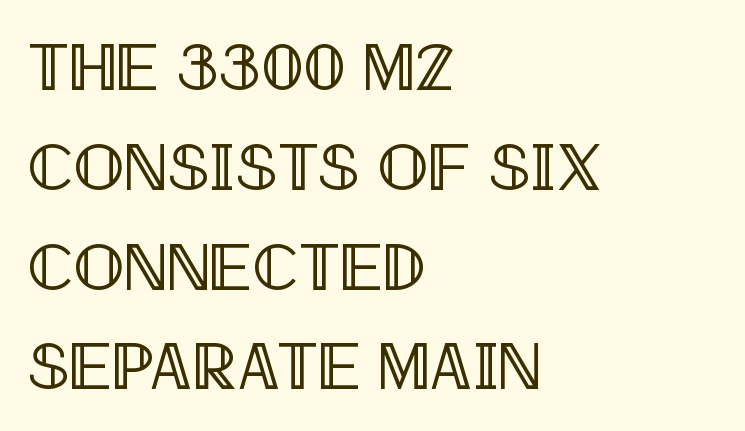
{"italic": "no", "width": "condensed", "x_height": "large", "monospaced": "no", "underline": "no", "align": "left", "line_spacing": "normal", "line_spacing_ratio": 1.49, "letter_spacing": "normal", "letter_spacing_em": 0.0, "glyph_px": 67}
